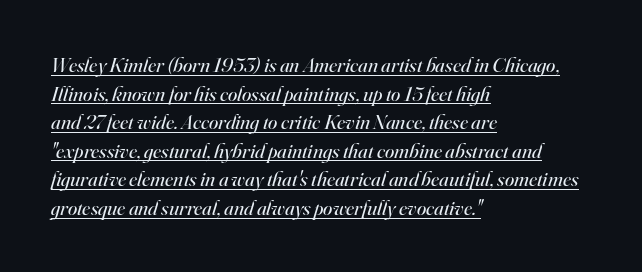
The image shows 21 px text type, italic (leaning right); set left-aligned, normal line spacing (1.36x), normal letter spacing, underlined.
